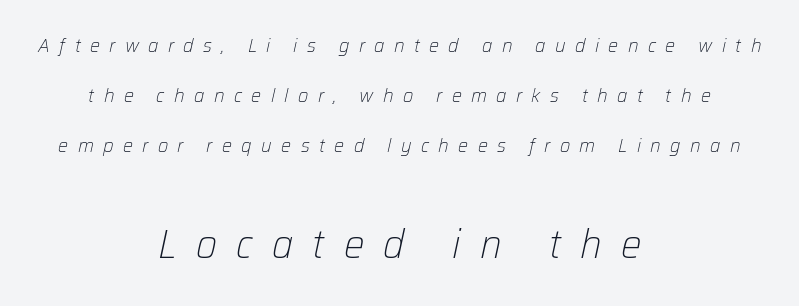
The image shows 41 px light type, italic (leaning right); set centered, loose line spacing (2.49x), unusually wide letter spacing (+0.47 em), not underlined; the second (bottom) block is 2.05x larger; low stroke contrast and a medium x-height.
